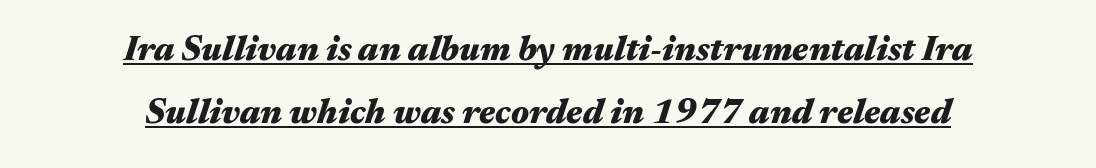
{"italic": "yes", "lean": "right", "slant_degrees": 17, "bold": "yes", "weight": "heavy", "width": "wide", "stroke_contrast": "medium", "x_height": "medium", "monospaced": "no", "underline": "yes", "align": "center", "line_spacing_ratio": 1.81, "letter_spacing": "normal", "letter_spacing_em": 0.0, "glyph_px": 35}
